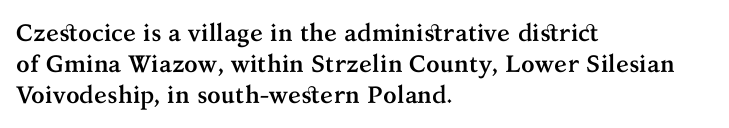
The image shows 24 px bold type, upright; set left-aligned, normal line spacing (1.3x), normal letter spacing, not underlined.
